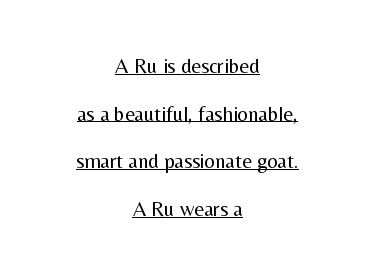
The image shows 21 px text type, upright; set centered, loose line spacing (2.27x), normal letter spacing, underlined.
